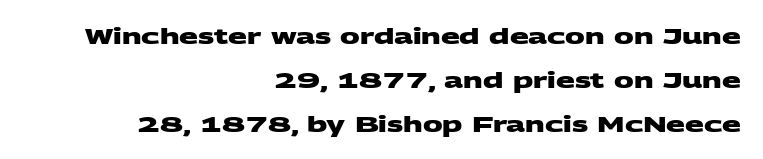
Q: Is the text bold? A: Yes.
Q: Is the text underlined? A: No.
Q: How is the paragraph aligned? A: Right-aligned.
Q: Is the spacing between letters normal or unusually wide? A: Normal.
Q: Is the spacing between lines tight, normal or loose? A: Loose.
